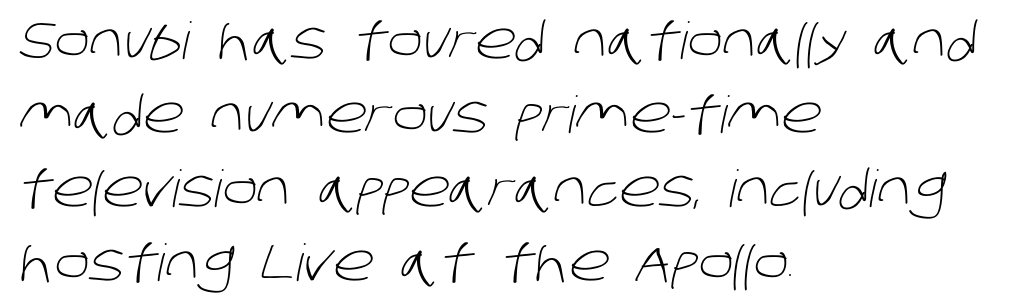
Q: Is the text bold? A: No.
Q: Is the typeface a serif or a sans-serif typeface? A: Sans-serif.
Q: Is the text underlined? A: No.
Q: How is the paragraph aligned? A: Left-aligned.
Q: Is the spacing between letters normal or unusually wide? A: Normal.
Q: Is the spacing between lines tight, normal or loose? A: Normal.
Q: Width (condensed, normal, or wide)? A: Normal.
Q: Stroke contrast? A: Low.
Q: x-height? A: Large.
Q: Monospaced? A: No.
